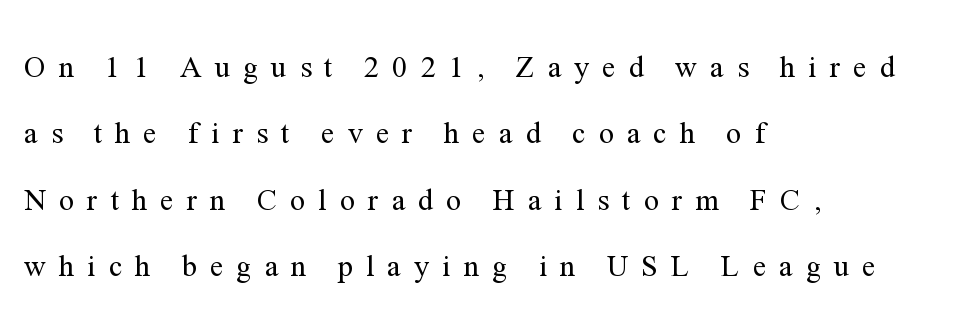
I'd call this a serif setting — the letters wear small feet. The axis of the letterforms is exactly vertical. How would I describe the line gaps? Wide and relaxed. The setting favours the left margin, as ordinary paragraphs usually do. No heavy texture on the line: the type isn't bold. Any mark beneath the type? The region is blank.
